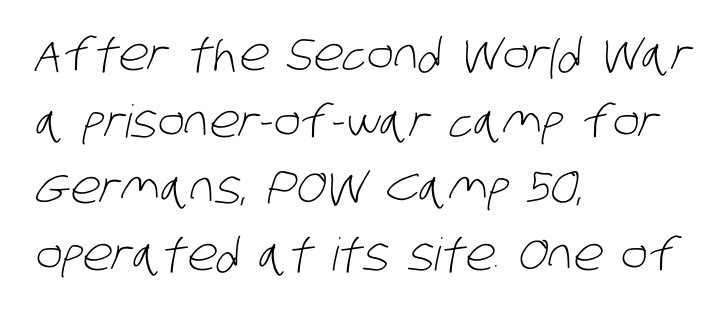
Q: Is the text bold? A: No.
Q: Is the typeface a serif or a sans-serif typeface? A: Sans-serif.
Q: Is the text underlined? A: No.
Q: How is the paragraph aligned? A: Left-aligned.
Q: Is the spacing between letters normal or unusually wide? A: Normal.
Q: Is the spacing between lines tight, normal or loose? A: Normal.
Q: Width (condensed, normal, or wide)? A: Condensed.
Q: Stroke contrast? A: Low.
Q: x-height? A: Large.
Q: Monospaced? A: No.
